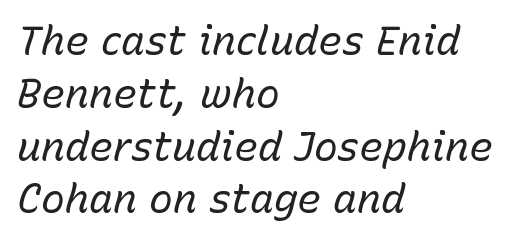
Q: Is the text bold? A: No.
Q: Is the text italic (slanted)? A: Yes, it leans right by about 15 degrees.
Q: Is the text underlined? A: No.
Q: How is the paragraph aligned? A: Left-aligned.
Q: Is the spacing between letters normal or unusually wide? A: Normal.
Q: Is the spacing between lines tight, normal or loose? A: Normal.
Q: Width (condensed, normal, or wide)? A: Normal.
Q: Stroke contrast? A: Low.
Q: x-height? A: Medium.
Q: Monospaced? A: No.
